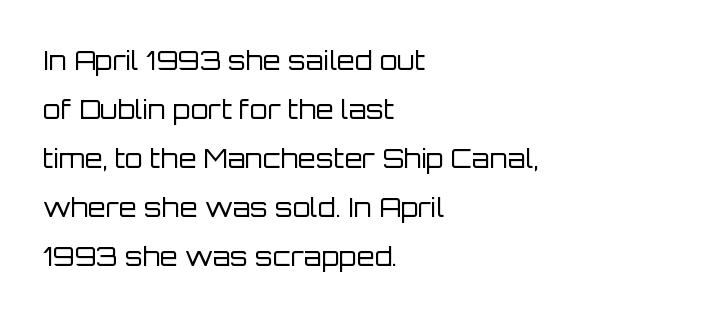
Q: Is the text bold? A: No.
Q: Is the text italic (slanted)? A: No, it is upright.
Q: Is the text underlined? A: No.
Q: How is the paragraph aligned? A: Left-aligned.
Q: Is the spacing between letters normal or unusually wide? A: Normal.
